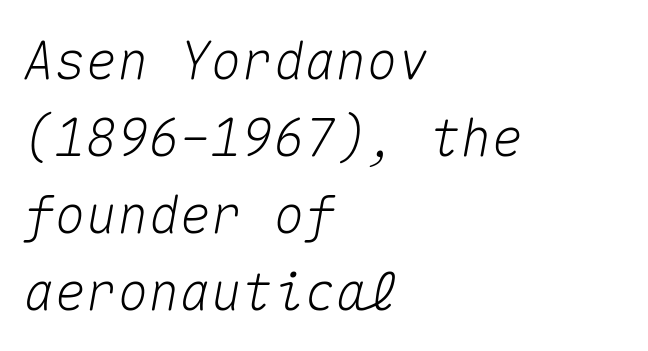
The foot of each line stays bare and open. The rendering applies a slant to the glyphs. You could count columns in this text — the font is strictly monospaced. Reading down the column, the eye jumps a familiar distance to each next line.
